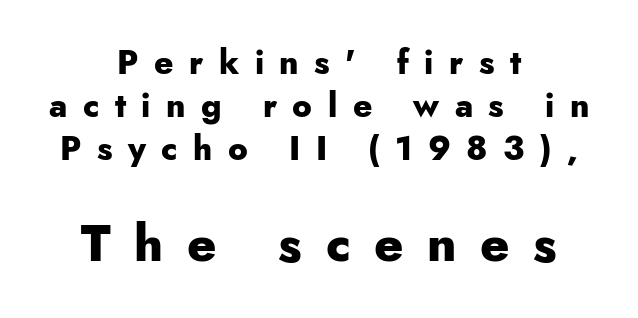
{"serif": "no", "italic": "no", "bold": "yes", "weight": "heavy", "width": "normal", "stroke_contrast": "low", "x_height": "small", "monospaced": "no", "underline": "no", "align": "center", "line_spacing": "normal", "line_spacing_ratio": 1.3, "letter_spacing": "wide", "letter_spacing_em": 0.47, "larger_block": "second", "size_ratio": 1.52, "glyph_px": 50}
